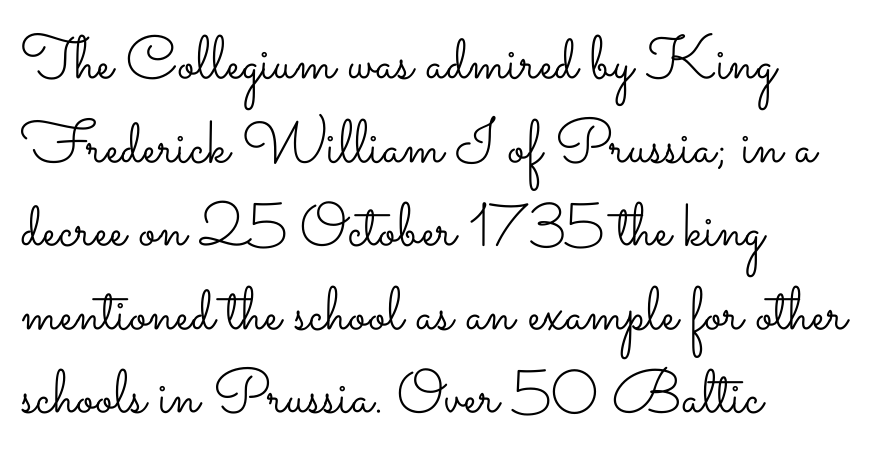
Default kerning and tracking; the words read as compact shapes. Left-aligned paragraph, ragged on the right. The letters advance in unequal steps, a hallmark of proportional type. The typeface has the unassuming heft of standard copy or less.
